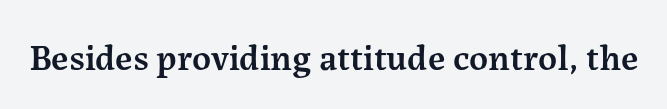
The image shows 37 px semibold serif type, upright; set normal letter spacing, not underlined; medium stroke contrast and a medium x-height.
